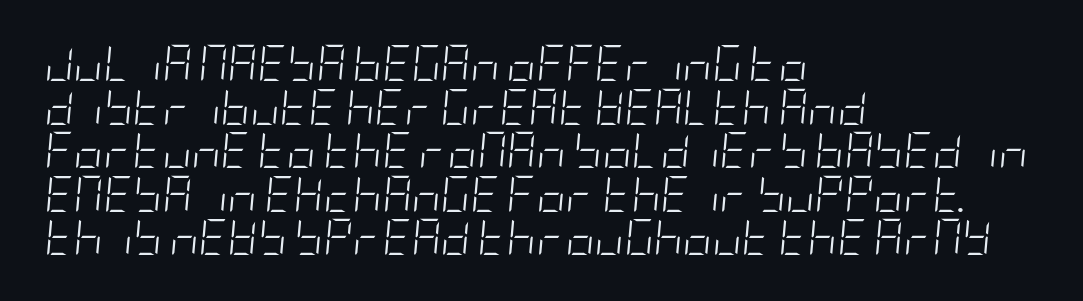
Italic: yes, the glyphs are oblique. Beneath every word, the page is bare. The typesetting does not lean heavy: it is not bold. The line texture is even and compact thanks to regular tracking. Line starts are locked; line ends wander.
